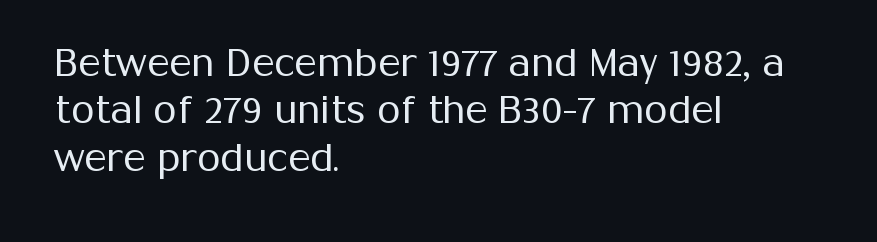
{"serif": "no", "italic": "no", "bold": "no", "weight": "regular", "width": "normal", "stroke_contrast": "medium", "x_height": "medium", "monospaced": "no", "underline": "no", "align": "left", "line_spacing": "normal", "line_spacing_ratio": 1.25, "letter_spacing": "normal", "letter_spacing_em": 0.0, "glyph_px": 38}
